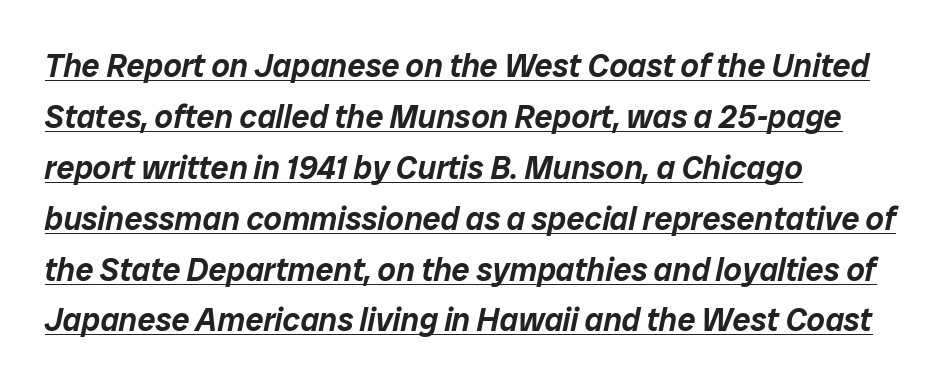
This rendering features underlined lettering. Tall strokes in this sample are angled rather than plumb. Note the varied advance widths — an 'i' is clearly narrower than an 'm'. The typesetter chose a ragged-right arrangement here.
